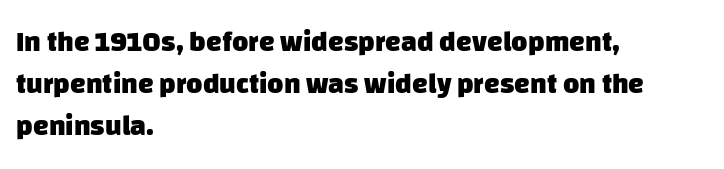
The area under the type is left untouched. The rendering keeps characters at their native spacing. Does the leading feel generous? No, just average. Plenty of ink on the page — the face is bold. A sans-serif font was chosen for this passage. Varying glyph widths throughout — classic text-font behaviour.
